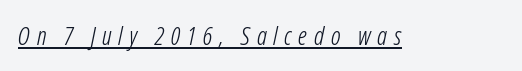
{"italic": "yes", "lean": "right", "slant_degrees": 12, "bold": "no", "underline": "yes", "letter_spacing": "wide", "letter_spacing_em": 0.27, "glyph_px": 25}
